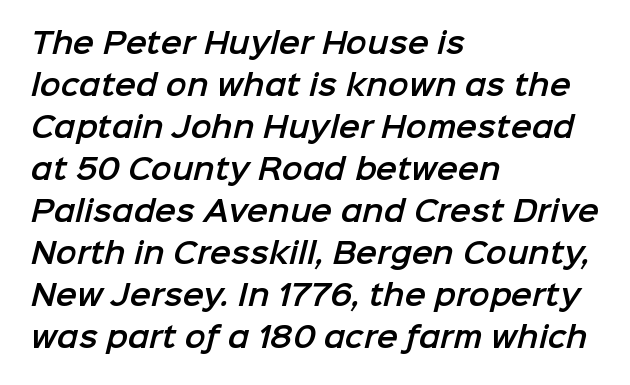
Q: Is the typeface a serif or a sans-serif typeface? A: Sans-serif.
Q: Is the text underlined? A: No.
Q: How is the paragraph aligned? A: Left-aligned.
Q: Is the spacing between letters normal or unusually wide? A: Normal.
Q: Is the spacing between lines tight, normal or loose? A: Normal.
Q: Width (condensed, normal, or wide)? A: Normal.
Q: Stroke contrast? A: Low.
Q: x-height? A: Medium.
Q: Monospaced? A: No.
